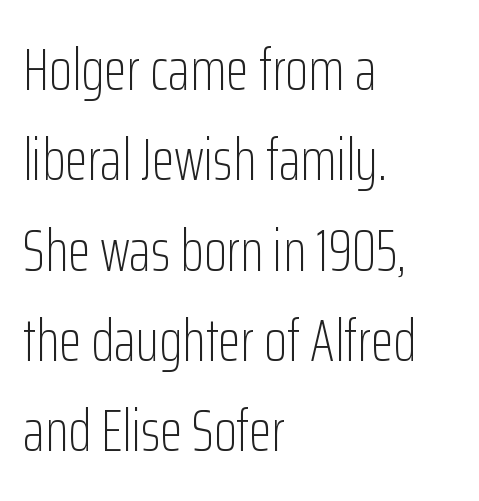
{"serif": "no", "italic": "no", "bold": "no", "weight": "light", "width": "condensed", "stroke_contrast": "low", "x_height": "medium", "monospaced": "no", "underline": "no", "align": "left", "line_spacing": "normal", "line_spacing_ratio": 1.53, "letter_spacing": "normal", "letter_spacing_em": 0.0, "glyph_px": 59}
